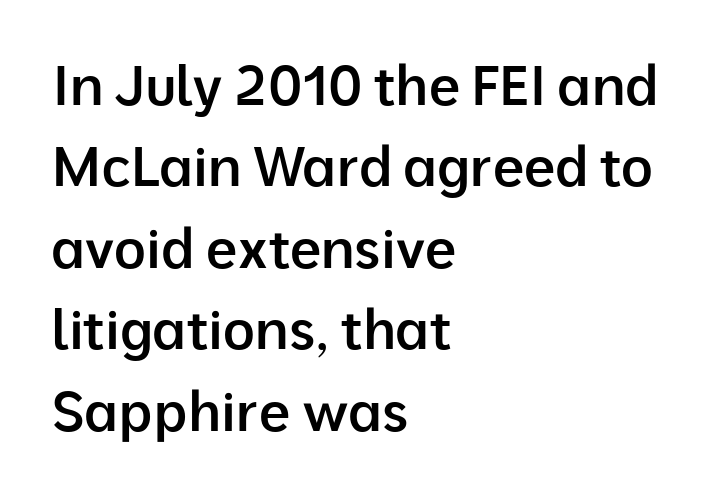
Q: Is the text bold? A: Semi-bold.
Q: Is the text italic (slanted)? A: No, it is upright.
Q: Is the typeface a serif or a sans-serif typeface? A: Sans-serif.
Q: Is the text underlined? A: No.
Q: How is the paragraph aligned? A: Left-aligned.
Q: Is the spacing between letters normal or unusually wide? A: Normal.
Q: Is the spacing between lines tight, normal or loose? A: Normal.
Q: Width (condensed, normal, or wide)? A: Normal.
Q: Stroke contrast? A: Low.
Q: x-height? A: Medium.
Q: Monospaced? A: No.
